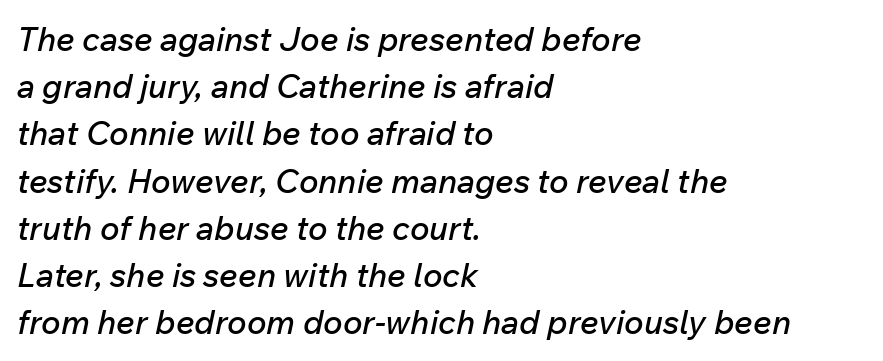
The image shows 33 px text type, italic (leaning right); set left-aligned, normal line spacing (1.43x), normal letter spacing, not underlined; low stroke contrast and a medium x-height.
